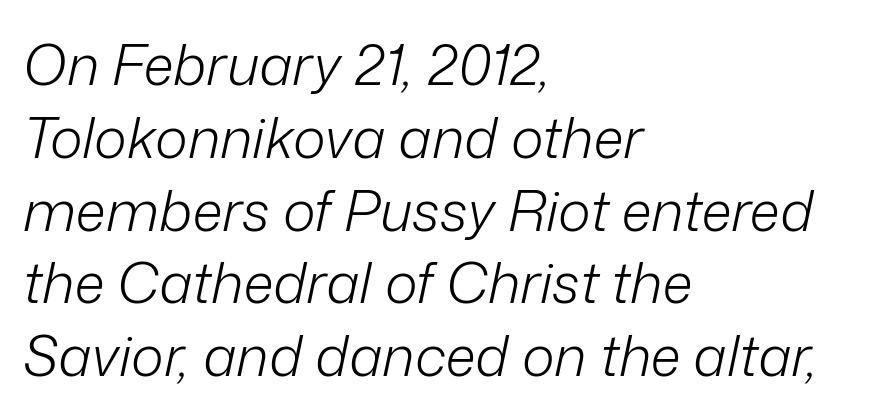
The image shows 56 px light type, italic (leaning right); set left-aligned, normal line spacing (1.3x), normal letter spacing, not underlined; low stroke contrast and a medium x-height.
